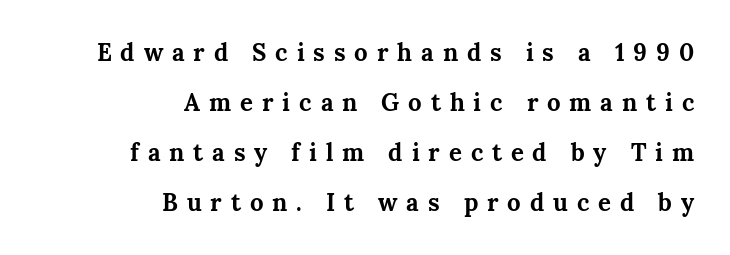
Beneath every word, the page is bare. Each line ends at the same right margin while the left side varies. What stands out about the letter spacing? Its width — letters are far apart. The block of text is sparse from top to bottom, with ample space between rows.
